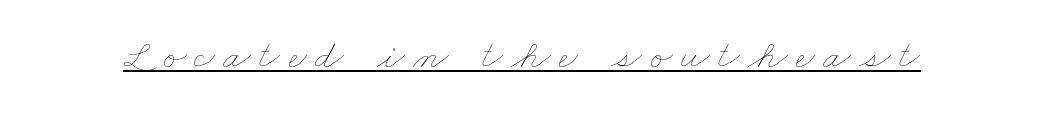
The sample's only ornament is a line tracing under the words. Inter-character spacing is expanded well beyond the font's built-in metrics. You could not count columns in this text — the font is proportionally spaced. The letters look calm and open, with moderate or lighter stems.
